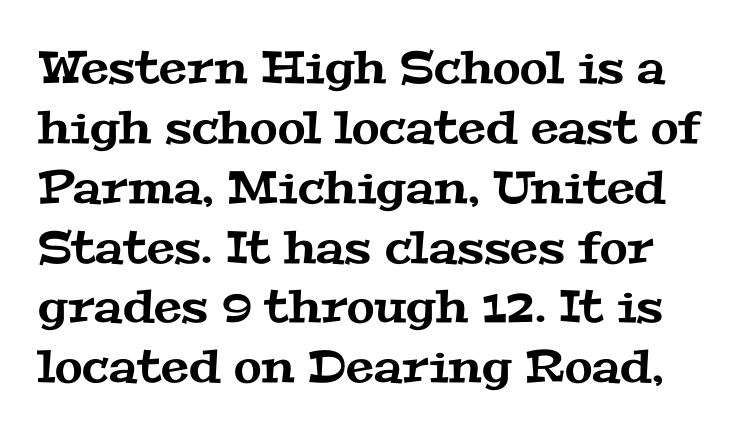
Leading: standard. Spacing between characters is what you'd get straight out of the box. Type without underlining. The passage shown is typeset with a serif family.
